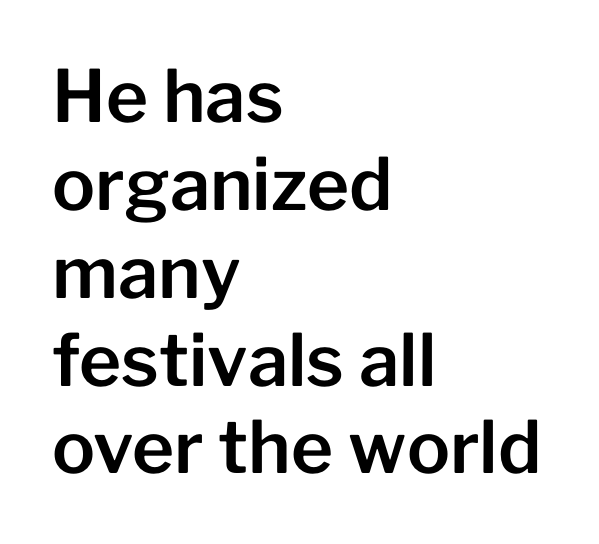
Serifs: no, the terminals of the letterforms are clean. What stands out about the letter spacing? Nothing — it is the standard amount. A bare baseline throughout the passage. A typesetter would call this proportional, since set widths differ per character.
